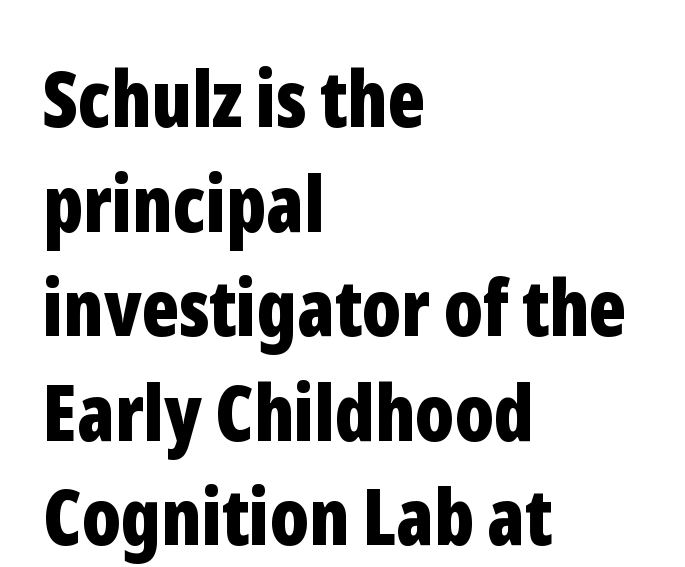
The text block is weighted toward the left margin, trailing off unevenly rightward. A sans-serif font was chosen for this passage. Characters follow at the spacing the type designer built in. The type sits square on the baseline with zero lean. These lines carry a lot of weight — the face is fully bold.
